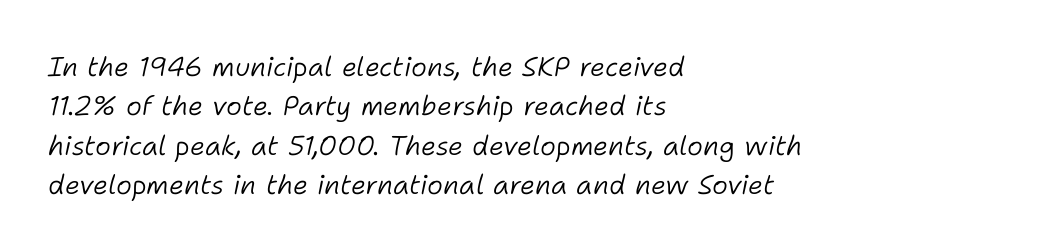
Q: Is the text bold? A: No.
Q: Is the text italic (slanted)? A: Yes, it leans right by about 11 degrees.
Q: Is the text underlined? A: No.
Q: How is the paragraph aligned? A: Left-aligned.
Q: Is the spacing between letters normal or unusually wide? A: Normal.
Q: Is the spacing between lines tight, normal or loose? A: Normal.
